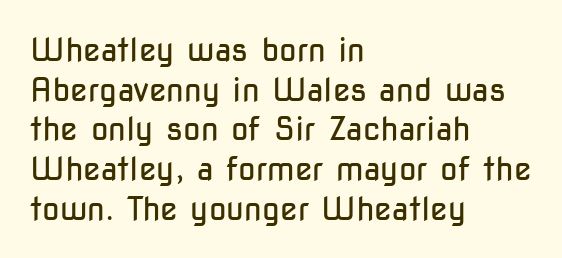
{"serif": "no", "italic": "no", "bold": "no", "weight": "regular", "width": "condensed", "stroke_contrast": "low", "x_height": "medium", "monospaced": "no", "underline": "no", "align": "left", "line_spacing_ratio": 1.24, "letter_spacing": "normal", "letter_spacing_em": 0.0, "glyph_px": 32}
